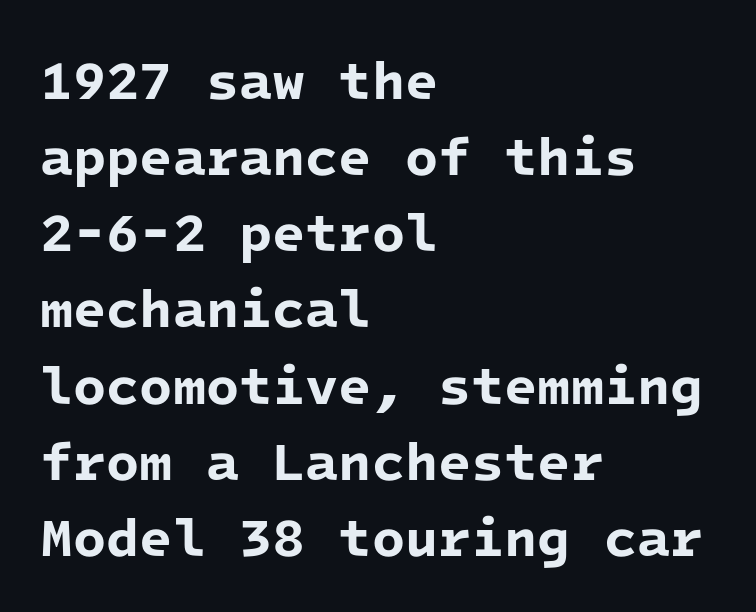
The image shows 54 px bold sans-serif type, monospaced; set left-aligned, normal line spacing (1.41x), normal letter spacing, not underlined; low stroke contrast and a medium x-height.
